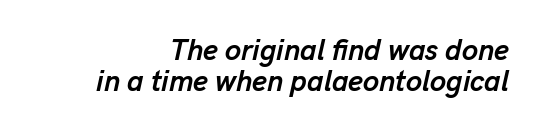
The image shows 29 px semibold type, italic (leaning right); set tight line spacing (1.06x), normal letter spacing, not underlined; low stroke contrast and a medium x-height.
